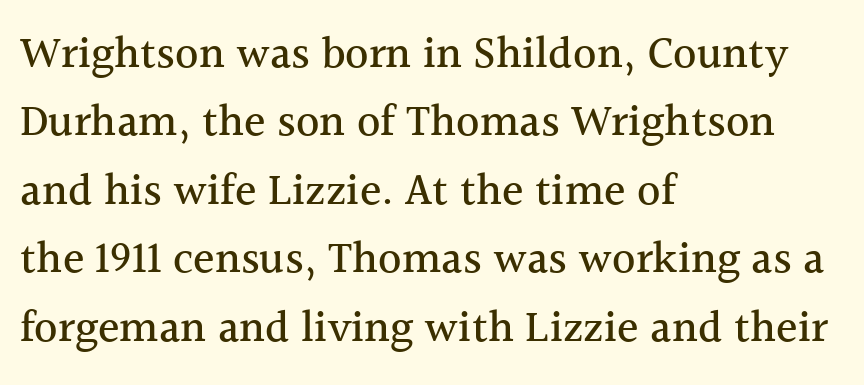
Q: Is the text italic (slanted)? A: No, it is upright.
Q: Is the typeface a serif or a sans-serif typeface? A: Serif.
Q: Is the text underlined? A: No.
Q: How is the paragraph aligned? A: Left-aligned.
Q: Is the spacing between letters normal or unusually wide? A: Normal.
Q: Is the spacing between lines tight, normal or loose? A: Normal.
Q: Width (condensed, normal, or wide)? A: Normal.
Q: x-height? A: Medium.
Q: Monospaced? A: No.
